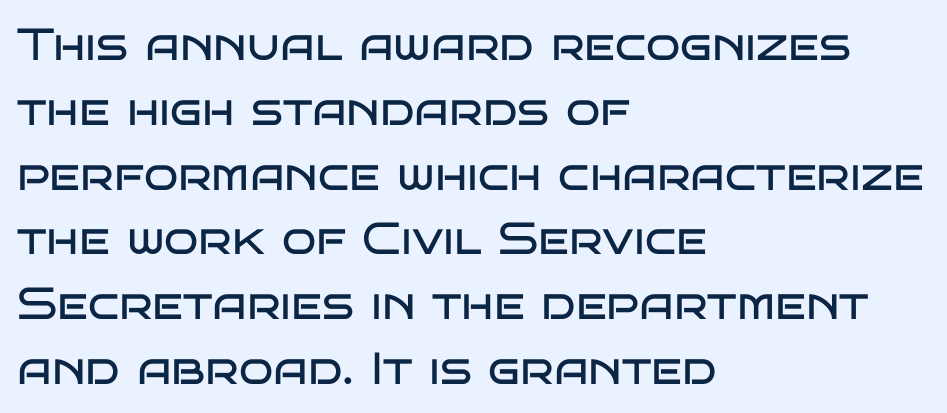
Each new line begins a customary step beneath the previous one. Line starts are locked; line ends wander. The type sits square on the baseline with zero lean. The characters are drawn with everyday or finer stroke widths. Note the varied advance widths — an 'i' is clearly narrower than an 'm'.
